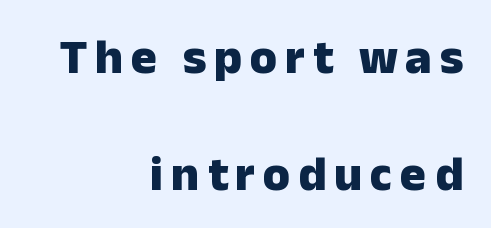
Q: Is the text bold? A: Yes.
Q: Is the text italic (slanted)? A: No, it is upright.
Q: Is the typeface a serif or a sans-serif typeface? A: Sans-serif.
Q: Is the text underlined? A: No.
Q: How is the paragraph aligned? A: Right-aligned.
Q: Is the spacing between lines tight, normal or loose? A: Loose.
Q: Width (condensed, normal, or wide)? A: Normal.
Q: Stroke contrast? A: Low.
Q: x-height? A: Medium.
Q: Monospaced? A: No.
